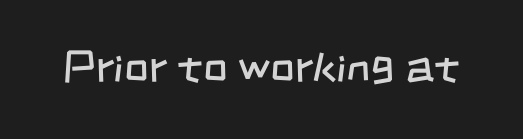
Is the stroke heavy? The answer is a plain regular-or-lighter. Font category for this specimen: sans-serif. The passage shown is not underscored anywhere. Is the letter spacing exaggerated? No — it looks like the ordinary default. Proportional: the letters do not fall into vertical columns.
